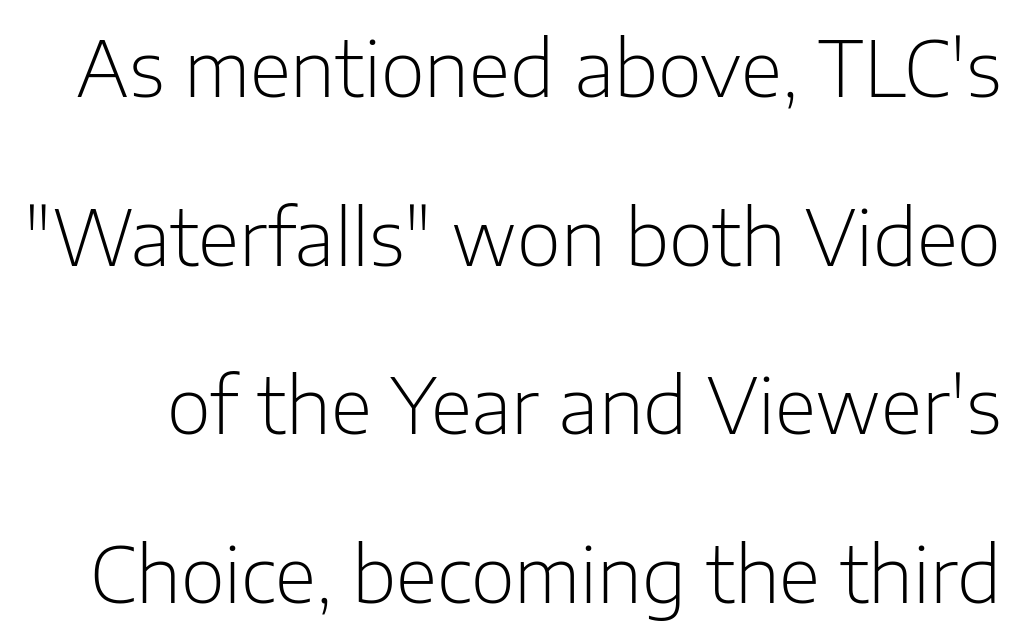
The glyphs are unaccompanied by any horizontal stroke below them. Successive baselines arrive slowly, with a big drop between each. Is the stroke heavy? The answer is a plain regular-or-lighter. It's the straight-up-and-down kind of type.
